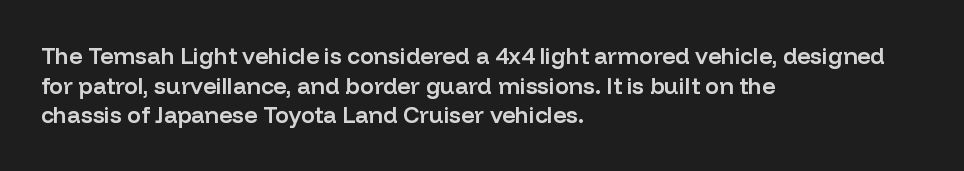
{"italic": "no", "bold": "semi", "underline": "no", "align": "left", "line_spacing": "normal", "line_spacing_ratio": 1.29, "letter_spacing": "normal", "letter_spacing_em": 0.0, "glyph_px": 23}
